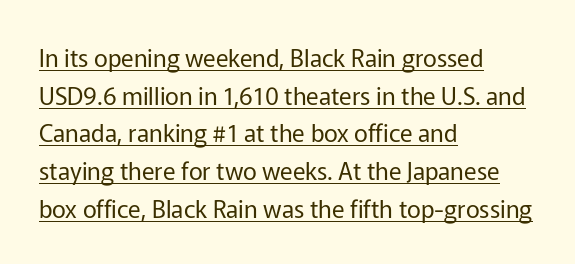
The image shows 24 px text type, upright; set left-aligned, normal line spacing (1.57x), normal letter spacing, underlined.
